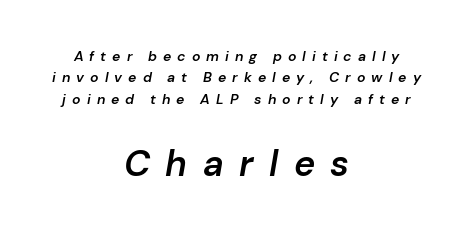
{"italic": "yes", "lean": "right", "slant_degrees": 10, "bold": "semi", "weight": "semibold", "width": "normal", "stroke_contrast": "low", "x_height": "medium", "monospaced": "no", "underline": "no", "align": "center", "line_spacing": "normal", "line_spacing_ratio": 1.52, "letter_spacing": "wide", "letter_spacing_em": 0.43, "larger_block": "second", "size_ratio": 2.57, "glyph_px": 36}
